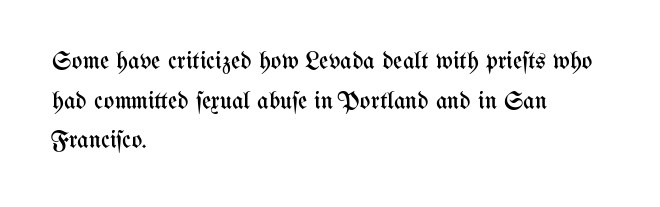
Q: Is the text bold? A: No.
Q: Is the text italic (slanted)? A: No, it is upright.
Q: Is the text underlined? A: No.
Q: How is the paragraph aligned? A: Left-aligned.
Q: Is the spacing between letters normal or unusually wide? A: Normal.
Q: Is the spacing between lines tight, normal or loose? A: Normal.
